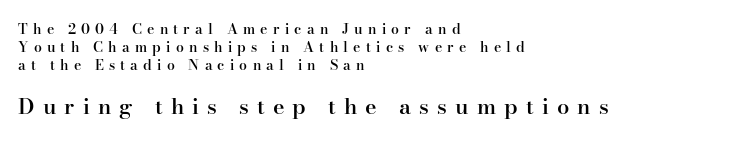
The characters look somewhat weighty, a semibold short of true bold. Underlining? Definitely not there. Teacher's note: observe the even left margin — that is flush-left alignment. Italic: no, the glyphs are upright roman.
